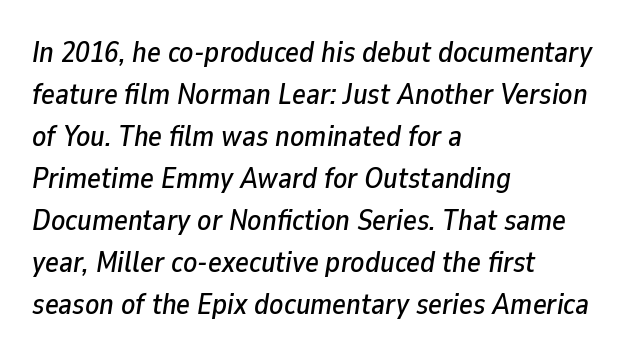
{"italic": "yes", "lean": "right", "slant_degrees": 9, "width": "normal", "stroke_contrast": "low", "x_height": "medium", "monospaced": "no", "underline": "no", "align": "left", "line_spacing": "normal", "line_spacing_ratio": 1.45, "letter_spacing": "normal", "letter_spacing_em": 0.0, "glyph_px": 29}
